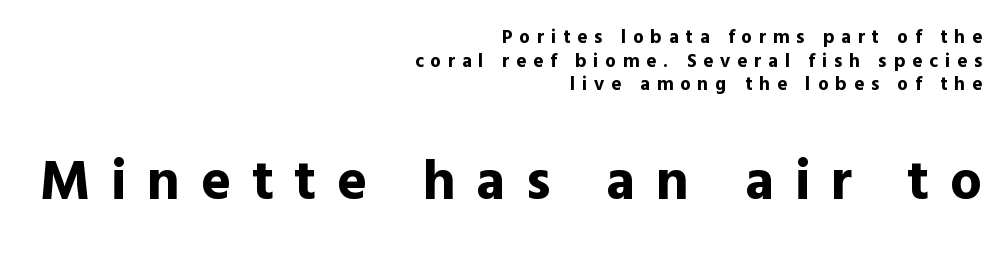
The passage shown is typeset with a sans-serif family. The passage shown has open, widely tracked lettering throughout. Character size in the trailing block exceeds that of the leading block. Words float on clear page, feet unadorned. Quick note: interline space is typical. Typeset ragged left — the right edge is the straight one.
